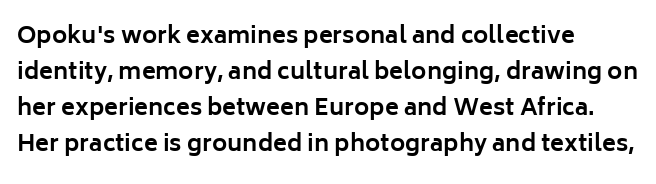
The line-height multiplier appears to be the usual default. Plain, unruled lines of type. The type is set solid horizontally, with unmodified tracking. Horizontal alignment here is leftward, the default for most running prose. Does the weight exceed regular? Yes, all the way to bold.
